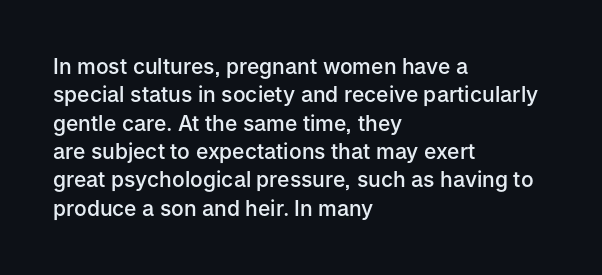
The lines are quadded left. Quick note: not italic, upright. Heft: intermediate — a semibold. Letter spacing: default. Each row of text sits above clean, open space.
